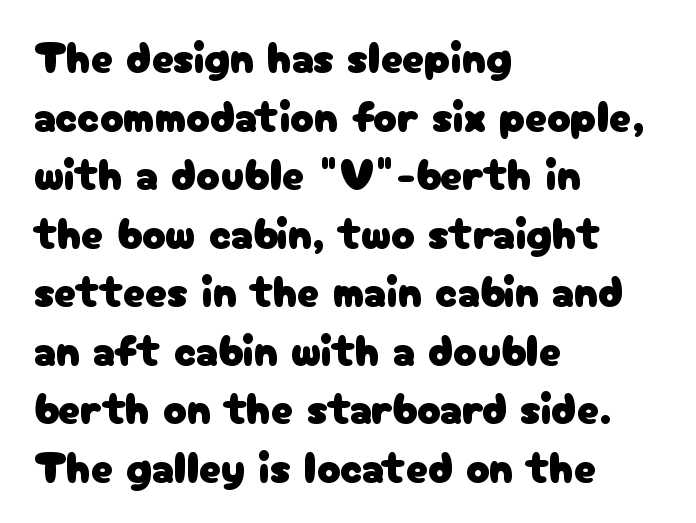
The image shows 44 px sans-serif type, upright; set left-aligned, normal line spacing (1.33x), normal letter spacing, not underlined; low stroke contrast and a medium x-height.
